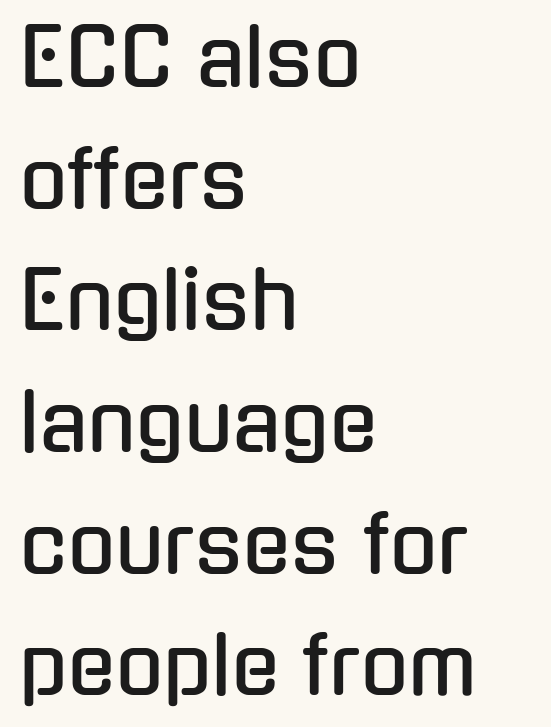
Q: Is the text italic (slanted)? A: No, it is upright.
Q: Is the typeface a serif or a sans-serif typeface? A: Sans-serif.
Q: Is the text underlined? A: No.
Q: How is the paragraph aligned? A: Left-aligned.
Q: Is the spacing between letters normal or unusually wide? A: Normal.
Q: Is the spacing between lines tight, normal or loose? A: Normal.
Q: Width (condensed, normal, or wide)? A: Condensed.
Q: Stroke contrast? A: Low.
Q: x-height? A: Medium.
Q: Monospaced? A: No.
